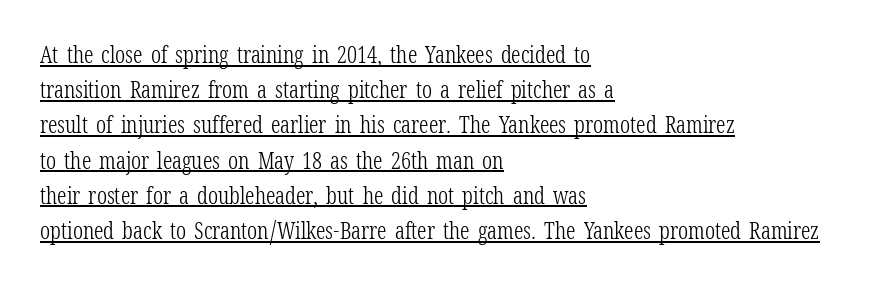
{"italic": "no", "bold": "no", "underline": "yes", "align": "left", "line_spacing": "normal", "line_spacing_ratio": 1.53, "letter_spacing": "normal", "letter_spacing_em": 0.0, "glyph_px": 23}
